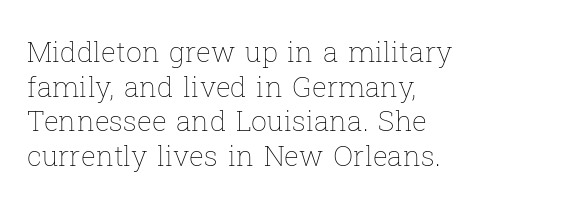
The image shows 28 px thin type, upright; set left-aligned, line spacing 1.24x, normal letter spacing, not underlined; low stroke contrast and a medium x-height.
